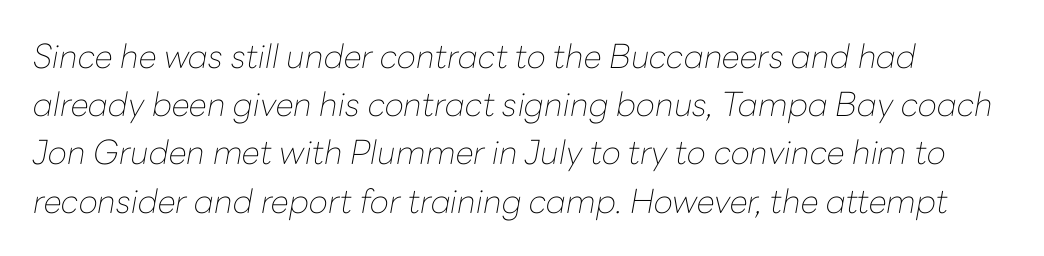
The image shows 33 px thin type, italic (leaning right); set normal line spacing (1.46x), normal letter spacing, not underlined; low stroke contrast and a medium x-height.
